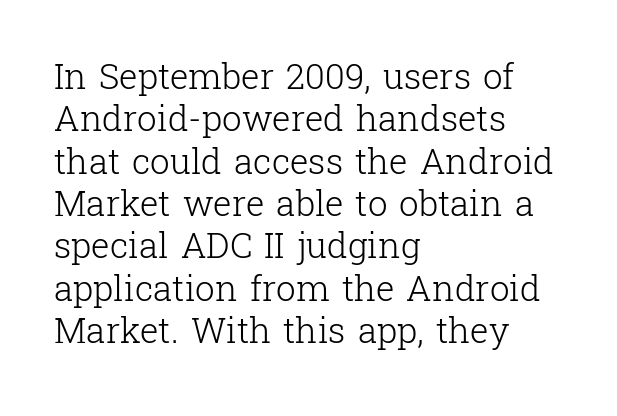
The image shows 35 px light serif type, upright; set left-aligned, line spacing 1.21x, normal letter spacing, not underlined; low stroke contrast and a medium x-height.
